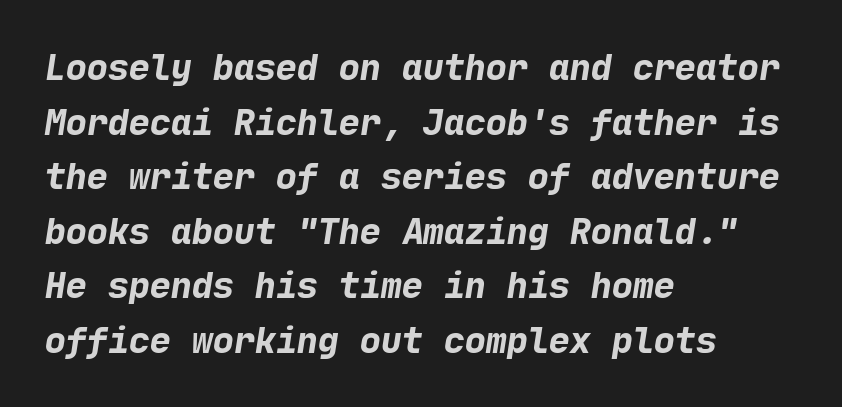
Q: Is the text bold? A: Yes.
Q: Is the typeface a serif or a sans-serif typeface? A: Sans-serif.
Q: Is the text underlined? A: No.
Q: How is the paragraph aligned? A: Left-aligned.
Q: Is the spacing between letters normal or unusually wide? A: Normal.
Q: Is the spacing between lines tight, normal or loose? A: Normal.
Q: Width (condensed, normal, or wide)? A: Normal.
Q: Stroke contrast? A: Low.
Q: x-height? A: Medium.
